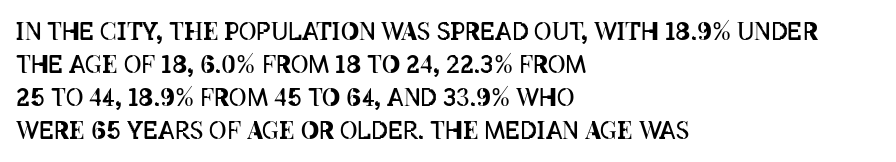
Horizontally, the lines are justified to the leading edge only. A roman cut, with each character standing at attention. The lines sit at an ordinary, default distance from one another. The font sits on the lighter half of the weight spectrum, regular included. Just letters on the line, the space beneath them empty. Standard letterfit; no display-style spreading of the glyphs.
